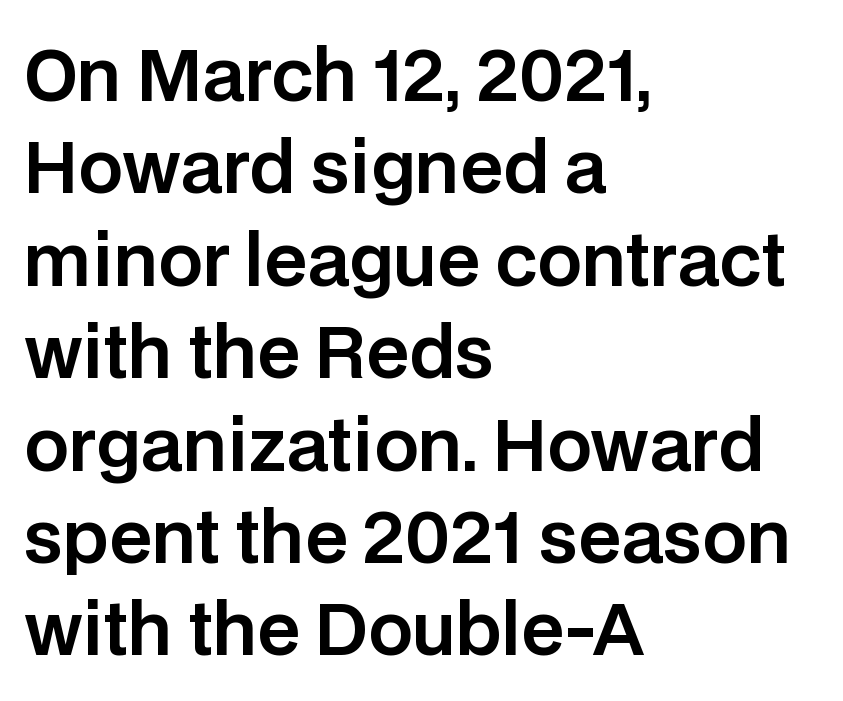
Q: Is the text italic (slanted)? A: No, it is upright.
Q: Is the typeface a serif or a sans-serif typeface? A: Sans-serif.
Q: Is the text underlined? A: No.
Q: How is the paragraph aligned? A: Left-aligned.
Q: Is the spacing between letters normal or unusually wide? A: Normal.
Q: Is the spacing between lines tight, normal or loose? A: Normal.
Q: Width (condensed, normal, or wide)? A: Normal.
Q: Stroke contrast? A: Low.
Q: x-height? A: Large.
Q: Monospaced? A: No.
